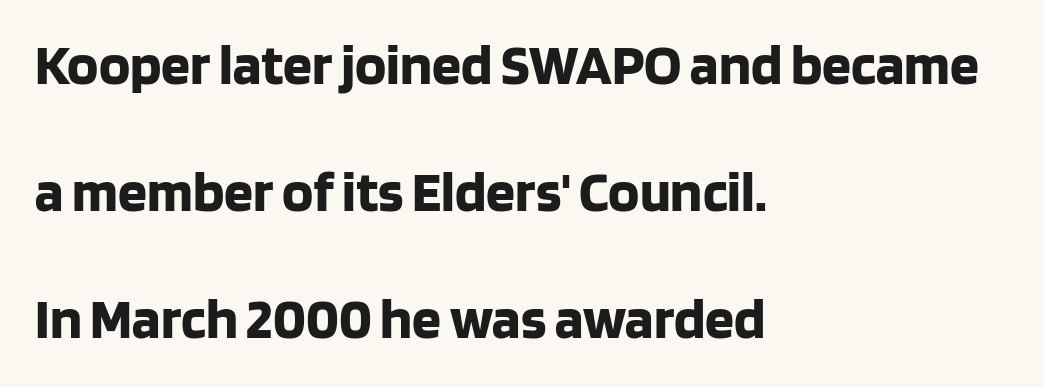
Q: Is the text bold? A: Yes.
Q: Is the text italic (slanted)? A: No, it is upright.
Q: Is the typeface a serif or a sans-serif typeface? A: Sans-serif.
Q: Is the text underlined? A: No.
Q: How is the paragraph aligned? A: Left-aligned.
Q: Is the spacing between letters normal or unusually wide? A: Normal.
Q: Is the spacing between lines tight, normal or loose? A: Loose.
Q: Width (condensed, normal, or wide)? A: Normal.
Q: Stroke contrast? A: Low.
Q: x-height? A: Large.
Q: Monospaced? A: No.
